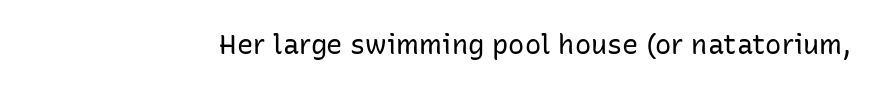
Has an underline been added? It has not. The type is set solid horizontally, with unmodified tracking. The characters are drawn with everyday or finer stroke widths. Every character sits straight up, as roman type does.
